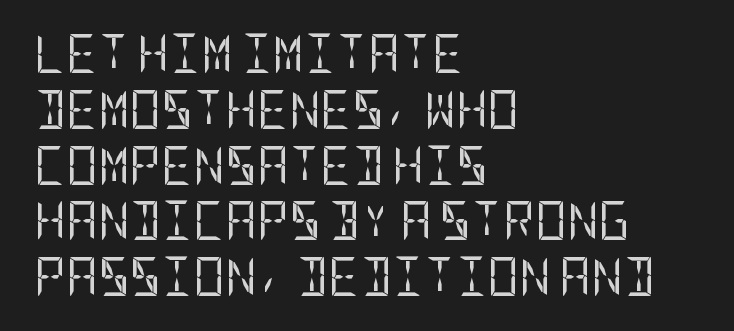
The image shows 39 px regular-weight, condensed sans-serif type, upright; set left-aligned, normal line spacing (1.43x), normal letter spacing, not underlined; low stroke contrast and a large x-height.
